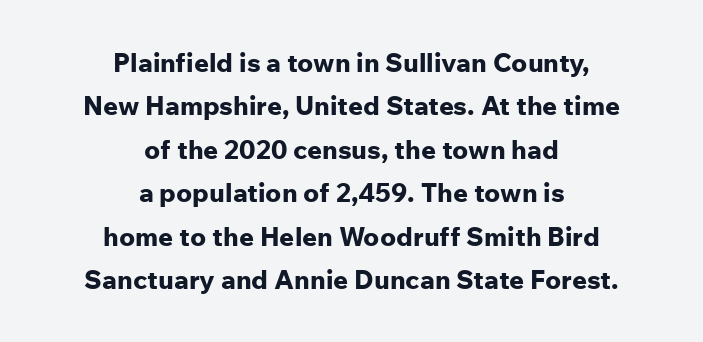
{"italic": "no", "bold": "yes", "underline": "no", "align": "center", "line_spacing": "normal", "line_spacing_ratio": 1.67, "letter_spacing": "normal", "letter_spacing_em": 0.0, "glyph_px": 26}
